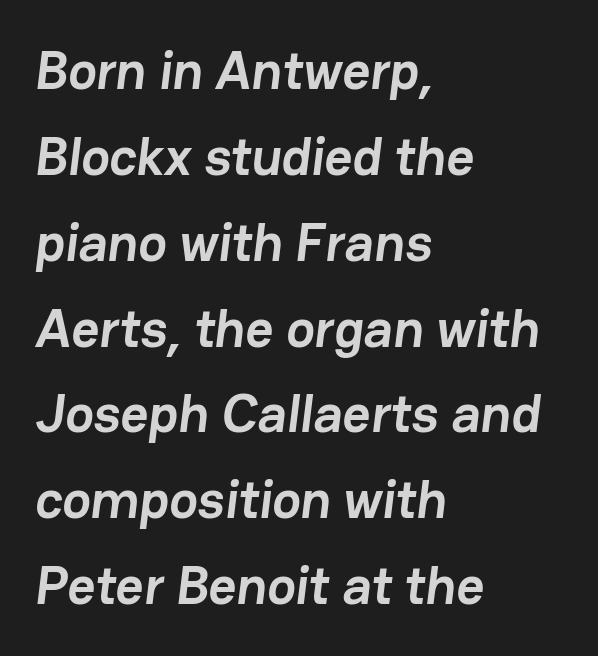
{"serif": "no", "bold": "yes", "weight": "semibold", "width": "normal", "stroke_contrast": "low", "x_height": "medium", "monospaced": "no", "underline": "no", "align": "left", "line_spacing": "normal", "line_spacing_ratio": 1.59, "letter_spacing": "normal", "letter_spacing_em": 0.0, "glyph_px": 54}
